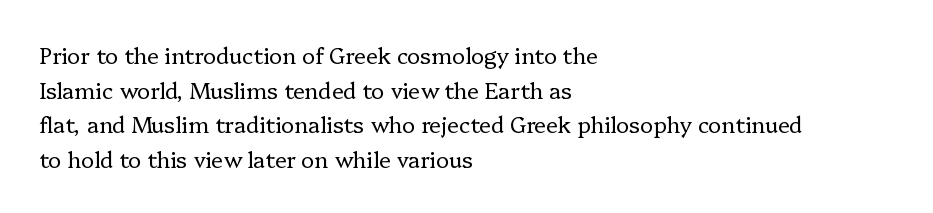
Which margin do the lines hug? The left one — the right edge is uneven. This is roman type, the default non-slanted kind. Summary of vertical rhythm: regular, with standard interline spacing. These glyphs show unthickened strokes, regular width or finer. The rendering keeps characters at their native spacing. The gap between lines stays unmarked.
